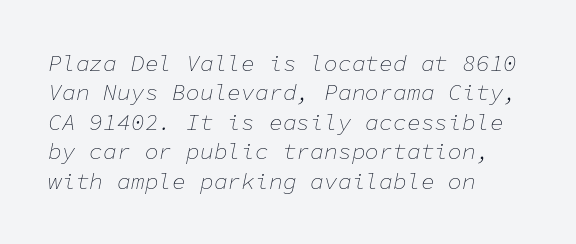
The rendering applies a slant to the glyphs. In CSS terms this would be text-align: left. The passage shown is not underscored anywhere. A quiet, ordinary-to-light weight characterises the typeface. Between one letter and the next there's only the usual sliver of space.
